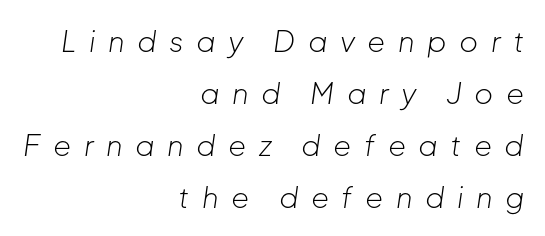
The image shows 29 px light type, italic (leaning right); set right-aligned, line spacing 1.79x, unusually wide letter spacing (+0.43 em), not underlined; low stroke contrast and a medium x-height.
